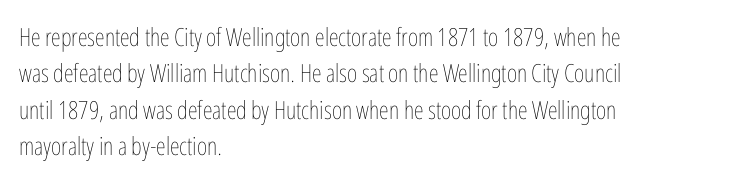
Q: Is the text bold? A: No.
Q: Is the text italic (slanted)? A: No, it is upright.
Q: Is the text underlined? A: No.
Q: How is the paragraph aligned? A: Left-aligned.
Q: Is the spacing between letters normal or unusually wide? A: Normal.
Q: Is the spacing between lines tight, normal or loose? A: Normal.
